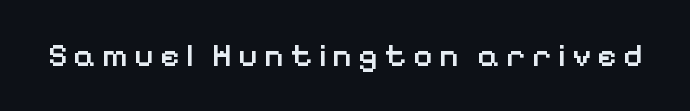
{"serif": "no", "italic": "no", "bold": "semi", "weight": "semibold", "width": "normal", "stroke_contrast": "low", "x_height": "medium", "monospaced": "no", "underline": "no", "glyph_px": 33}
